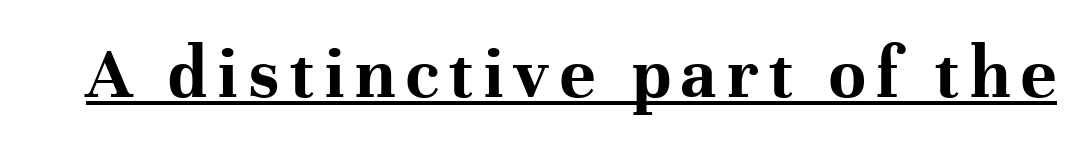
Q: Is the text bold? A: Yes.
Q: Is the text italic (slanted)? A: No, it is upright.
Q: Is the typeface a serif or a sans-serif typeface? A: Serif.
Q: Is the text underlined? A: Yes.
Q: Width (condensed, normal, or wide)? A: Normal.
Q: Stroke contrast? A: High.
Q: x-height? A: Medium.
Q: Monospaced? A: No.
